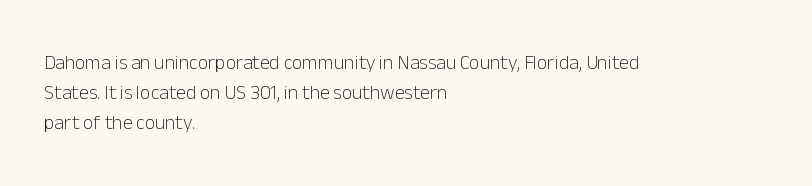
The face looks like a standard text weight, possibly lighter. A normal amount of white space separates one row of letters from the next. Line beginnings align vertically; line endings do not. The horizontal fit of the characters is conventional and even. The passage shown is not underscored anywhere.
